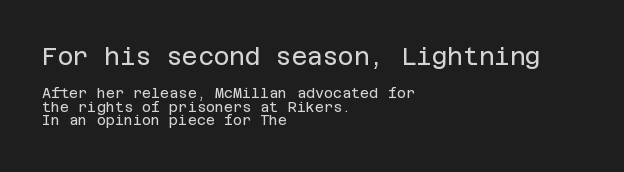
Q: Is the text bold? A: No.
Q: Is the text italic (slanted)? A: No, it is upright.
Q: Is the text underlined? A: No.
Q: How is the paragraph aligned? A: Left-aligned.
Q: Is the spacing between letters normal or unusually wide? A: Normal.
Q: Is the spacing between lines tight, normal or loose? A: Tight.
Q: Which block of text is set in a larger size, the first (top) or the second (bottom)? A: The first (top) one.
